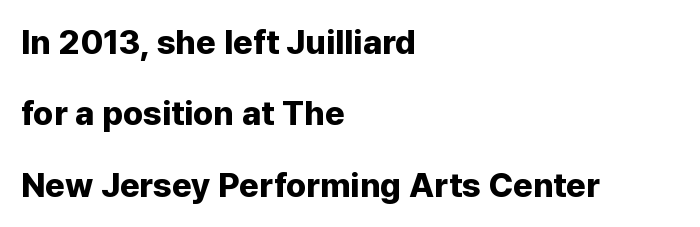
Q: Is the text bold? A: Yes.
Q: Is the text italic (slanted)? A: No, it is upright.
Q: Is the typeface a serif or a sans-serif typeface? A: Sans-serif.
Q: Is the text underlined? A: No.
Q: How is the paragraph aligned? A: Left-aligned.
Q: Is the spacing between letters normal or unusually wide? A: Normal.
Q: Is the spacing between lines tight, normal or loose? A: Loose.
Q: Width (condensed, normal, or wide)? A: Normal.
Q: Stroke contrast? A: Low.
Q: x-height? A: Medium.
Q: Monospaced? A: No.
